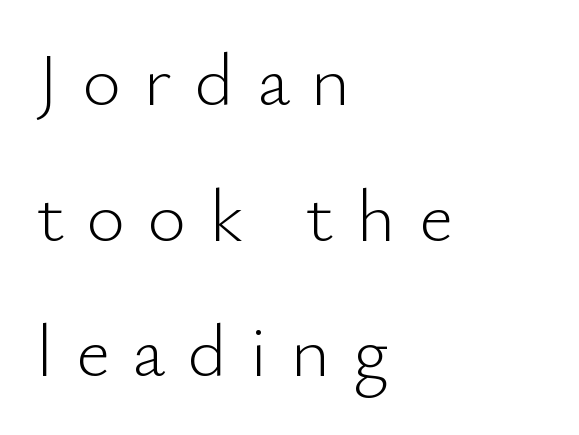
A sans-serif font was chosen for this passage. This is not heavy type; no bold has been used. Plain, unruled lines of type. These lines have a slow, spaced-out rhythm from letter to letter. Posture: vertical.
